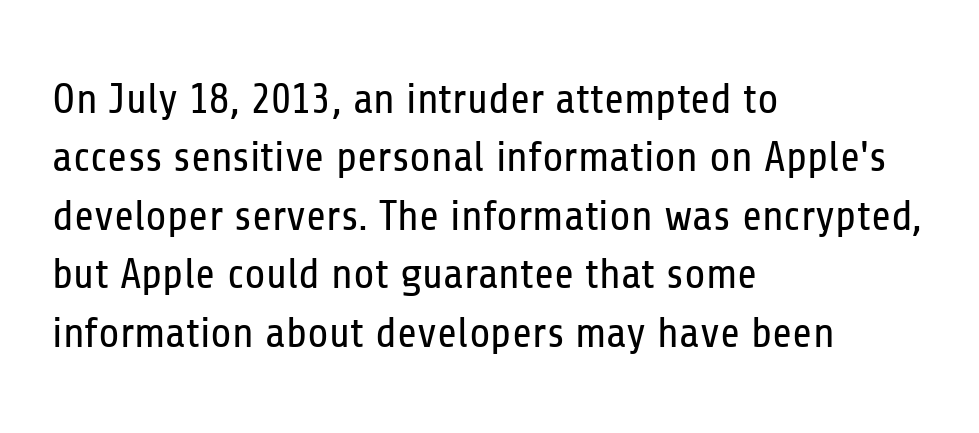
Vertically, the passage feels balanced, rows spaced as you'd expect. The face used here is rendered with its standard letterfit. Has an underline been added? It has not. The letters advance in unequal steps, a hallmark of proportional type. The lettering holds an erect, upright posture throughout.
